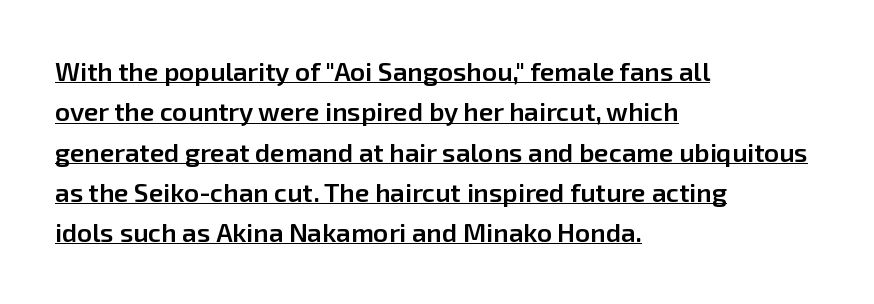
The image shows 26 px text type, upright; set left-aligned, normal line spacing (1.55x), normal letter spacing, underlined.
